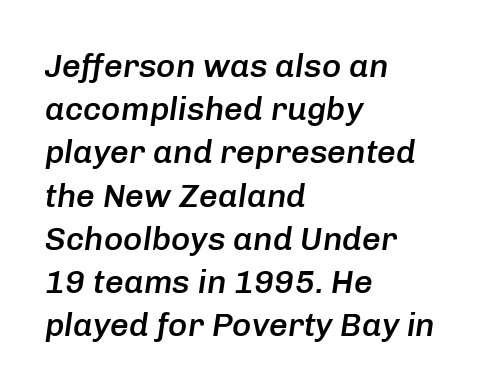
{"italic": "yes", "lean": "right", "slant_degrees": 8, "bold": "semi", "weight": "semibold", "width": "normal", "stroke_contrast": "low", "x_height": "medium", "monospaced": "no", "underline": "no", "align": "left", "line_spacing": "normal", "line_spacing_ratio": 1.31, "letter_spacing": "normal", "letter_spacing_em": 0.0, "glyph_px": 33}
